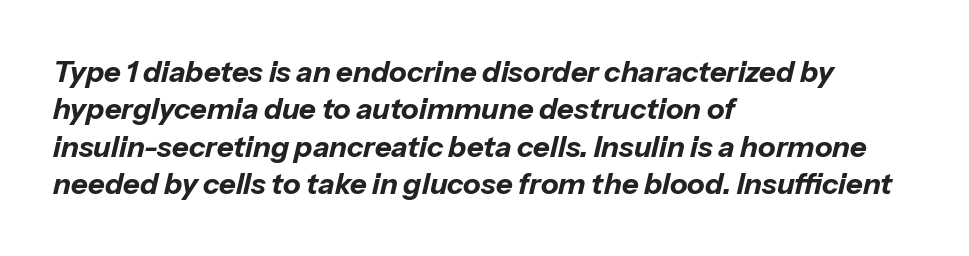
Q: Is the text bold? A: Yes.
Q: Is the text italic (slanted)? A: Yes, it leans right by about 13 degrees.
Q: Is the text underlined? A: No.
Q: How is the paragraph aligned? A: Left-aligned.
Q: Is the spacing between letters normal or unusually wide? A: Normal.
Q: Is the spacing between lines tight, normal or loose? A: Normal.
Q: Width (condensed, normal, or wide)? A: Normal.
Q: Stroke contrast? A: Low.
Q: x-height? A: Medium.
Q: Monospaced? A: No.
